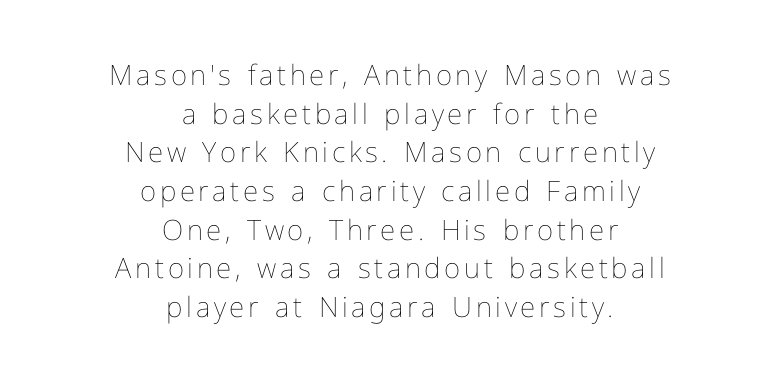
Q: Is the text bold? A: No.
Q: Is the text italic (slanted)? A: No, it is upright.
Q: Is the text underlined? A: No.
Q: How is the paragraph aligned? A: Centered.
Q: Is the spacing between lines tight, normal or loose? A: Normal.
Q: Width (condensed, normal, or wide)? A: Normal.
Q: Stroke contrast? A: Low.
Q: x-height? A: Medium.
Q: Monospaced? A: No.
